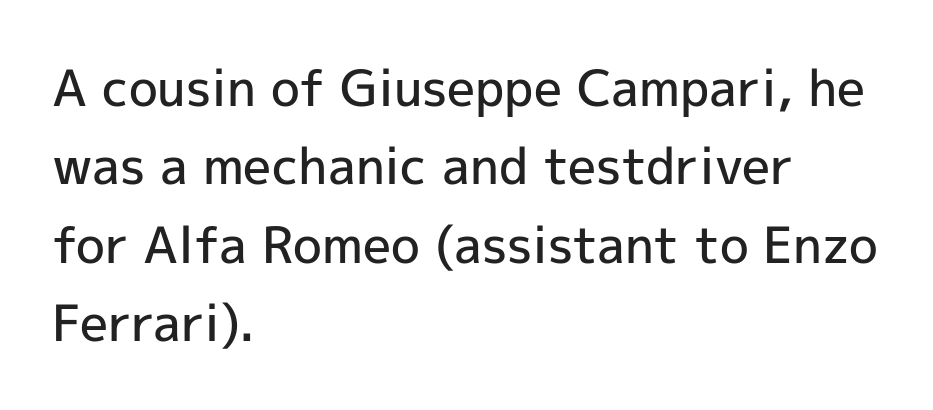
{"serif": "no", "italic": "no", "bold": "semi", "weight": "semibold", "width": "normal", "x_height": "medium", "monospaced": "no", "underline": "no", "align": "left", "line_spacing": "normal", "line_spacing_ratio": 1.57, "letter_spacing": "normal", "letter_spacing_em": 0.0, "glyph_px": 50}
